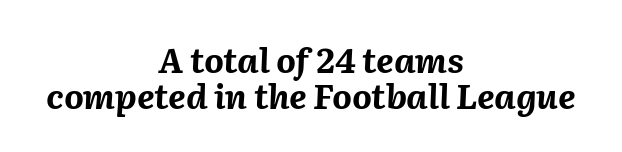
The image shows 34 px bold type, italic (leaning right); set centered, tight line spacing (1.05x), normal letter spacing, not underlined; medium stroke contrast and a medium x-height.
